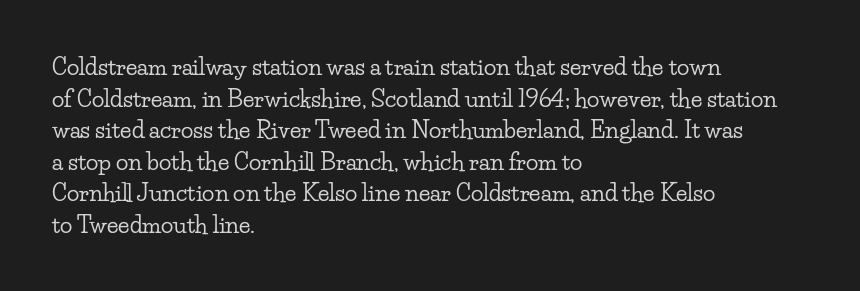
{"italic": "no", "underline": "no", "align": "left", "line_spacing": "normal", "line_spacing_ratio": 1.37, "letter_spacing": "normal", "letter_spacing_em": 0.0, "glyph_px": 23}
